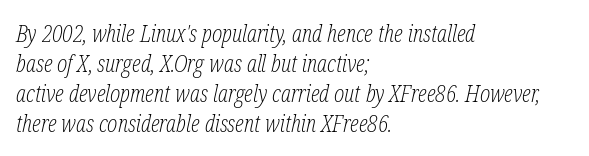
Observe the ordinary spacing: letters are neighbours, not strangers. The specimen omits any rule beneath the text block's lines. The cut favours lightness, reaching ordinary text weight at its darkest. Teacher's note: observe the even left margin — that is flush-left alignment. When letters slant like this, we call the style italic.
